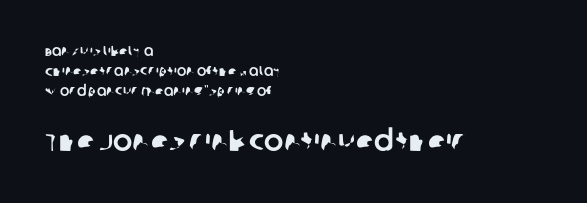
The image shows 29 px sans-serif type; set left-aligned, normal line spacing (1.42x), normal letter spacing, not underlined; the second (bottom) block is 2.07x larger; low stroke contrast and a large x-height.
